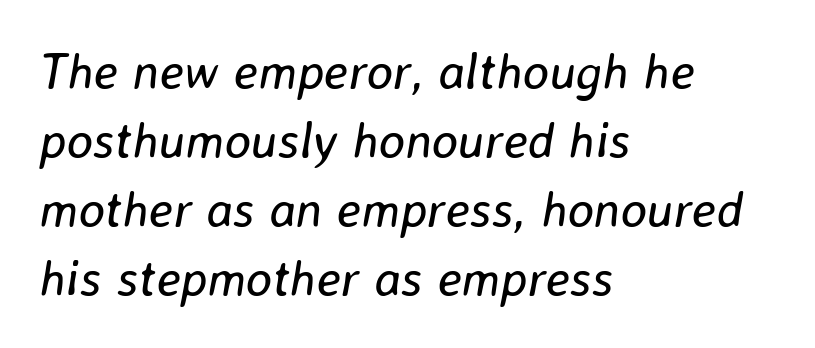
Default kerning and tracking; the words read as compact shapes. Honestly, there is no underline to notice here at all. The face used here has a pronounced slope to its letters. Is there much room between lines? A standard amount, neither cramped nor airy.
